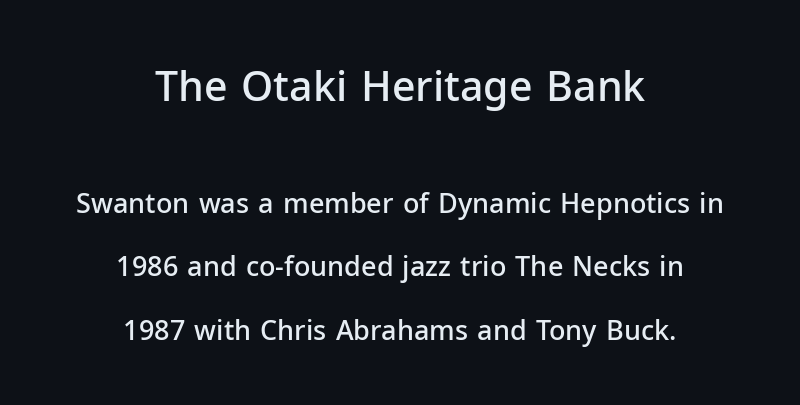
Q: Is the text bold? A: Semi-bold.
Q: Is the text italic (slanted)? A: No, it is upright.
Q: Is the typeface a serif or a sans-serif typeface? A: Sans-serif.
Q: Is the text underlined? A: No.
Q: How is the paragraph aligned? A: Centered.
Q: Is the spacing between letters normal or unusually wide? A: Normal.
Q: Is the spacing between lines tight, normal or loose? A: Loose.
Q: Which block of text is set in a larger size, the first (top) or the second (bottom)? A: The first (top) one.
Q: Width (condensed, normal, or wide)? A: Normal.
Q: Stroke contrast? A: Low.
Q: x-height? A: Medium.
Q: Monospaced? A: No.
